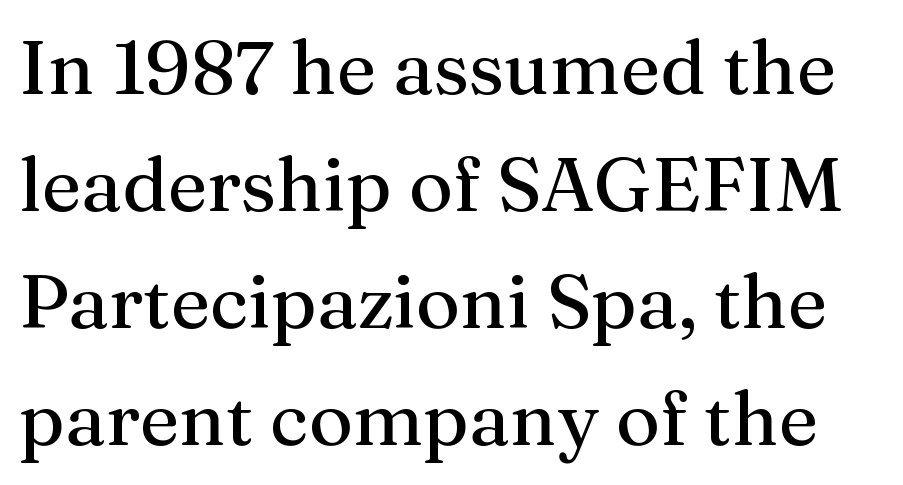
Q: Is the text italic (slanted)? A: No, it is upright.
Q: Is the typeface a serif or a sans-serif typeface? A: Serif.
Q: Is the text underlined? A: No.
Q: Is the spacing between letters normal or unusually wide? A: Normal.
Q: Is the spacing between lines tight, normal or loose? A: Normal.
Q: Width (condensed, normal, or wide)? A: Normal.
Q: Stroke contrast? A: Medium.
Q: x-height? A: Medium.
Q: Monospaced? A: No.
